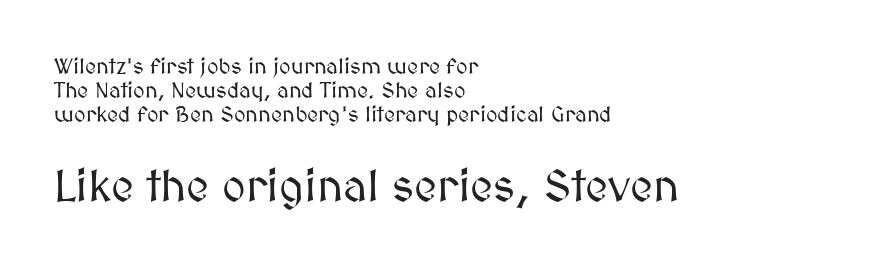
Posture: vertical. Honestly, the letter spacing is just normal — you wouldn't notice it. Lines of text with bare space underneath. Two sizes are in play, and the larger belongs to the second block. Character widths vary here, with narrow letters taking less room than wide ones.
